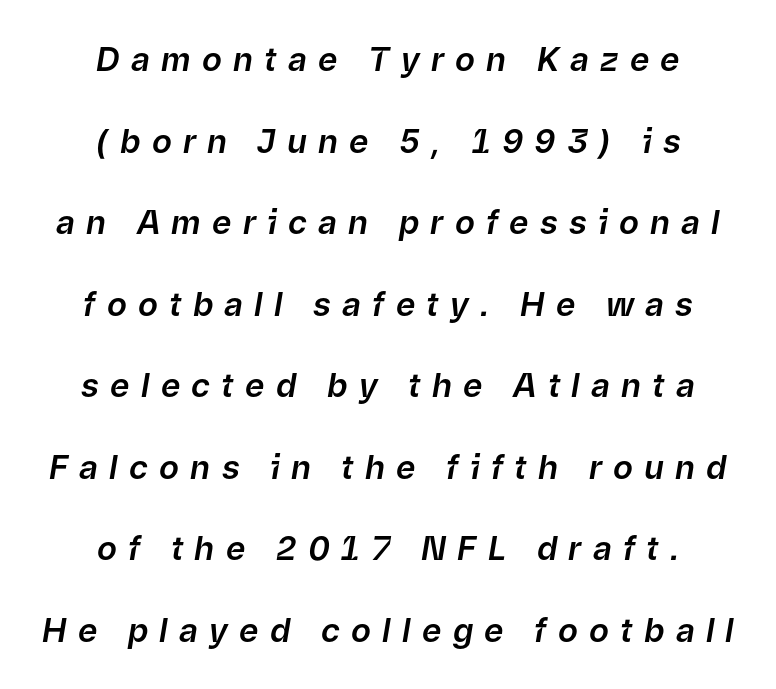
{"italic": "yes", "lean": "right", "slant_degrees": 9, "width": "normal", "stroke_contrast": "low", "x_height": "medium", "monospaced": "no", "underline": "no", "align": "center", "line_spacing": "loose", "line_spacing_ratio": 2.47, "letter_spacing": "wide", "letter_spacing_em": 0.34, "glyph_px": 33}
